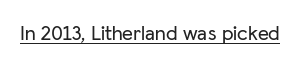
{"italic": "no", "underline": "yes", "letter_spacing": "normal", "letter_spacing_em": 0.0, "glyph_px": 21}
